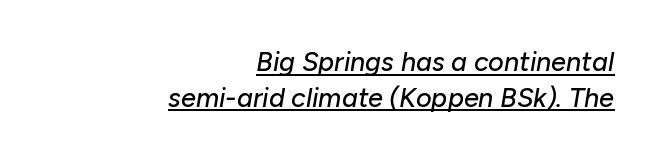
The image shows 27 px text type, italic (leaning right); set right-aligned, normal line spacing (1.32x), normal letter spacing, underlined.
